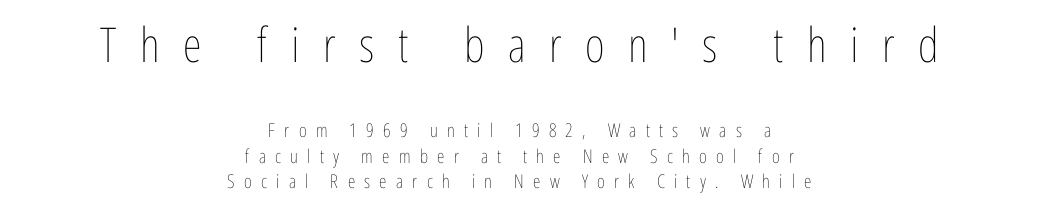
The image shows 48 px thin, condensed type, upright; set centered, normal line spacing (1.33x), unusually wide letter spacing (+0.49 em), not underlined; the first (top) block is 2.53x larger; low stroke contrast and a medium x-height.
